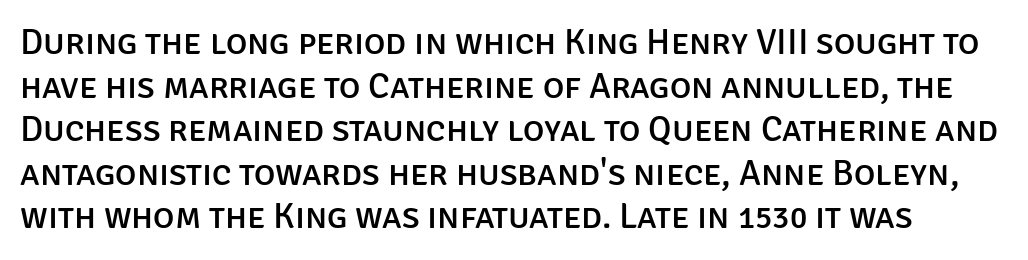
Q: Is the text italic (slanted)? A: No, it is upright.
Q: Is the typeface a serif or a sans-serif typeface? A: Sans-serif.
Q: Is the text underlined? A: No.
Q: Is the spacing between letters normal or unusually wide? A: Normal.
Q: Width (condensed, normal, or wide)? A: Normal.
Q: Stroke contrast? A: Low.
Q: x-height? A: Large.
Q: Monospaced? A: No.
